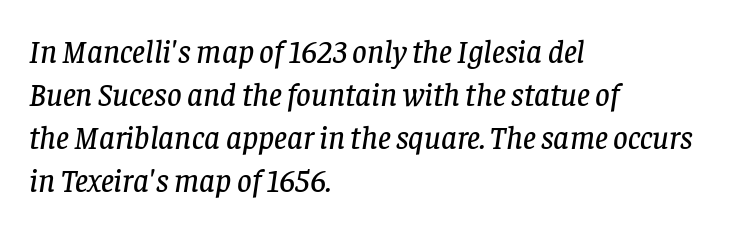
{"serif": "yes", "italic": "yes", "lean": "right", "slant_degrees": 8, "width": "normal", "stroke_contrast": "low", "x_height": "large", "monospaced": "no", "underline": "no", "align": "left", "line_spacing": "normal", "line_spacing_ratio": 1.34, "letter_spacing": "normal", "letter_spacing_em": 0.0, "glyph_px": 32}
